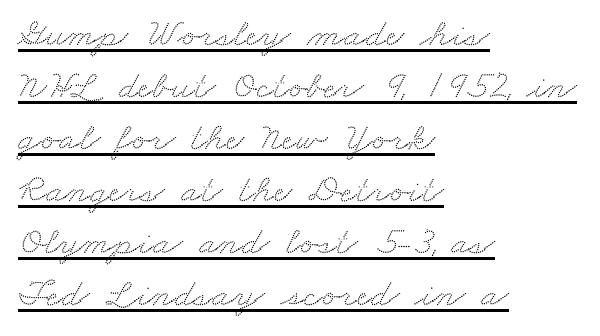
{"serif": "yes", "width": "wide", "stroke_contrast": "medium", "x_height": "small", "monospaced": "no", "underline": "yes", "align": "left", "line_spacing": "normal", "line_spacing_ratio": 1.3, "letter_spacing": "normal", "letter_spacing_em": 0.0, "glyph_px": 40}
